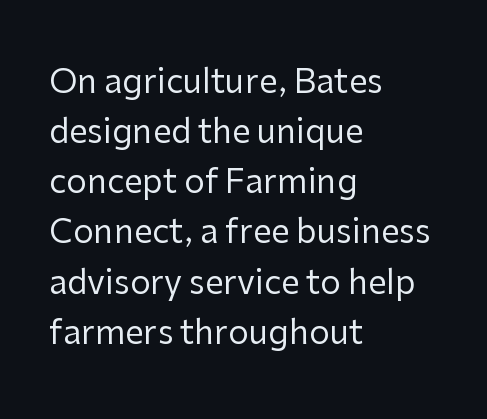
Letters have the restrained weight of plain body copy at most. Examine the stroke ends and you'll find no serifs. What's the leading like? Ordinary, nothing unusual. Spacing verdict: proportional, widths tailored to each character.
